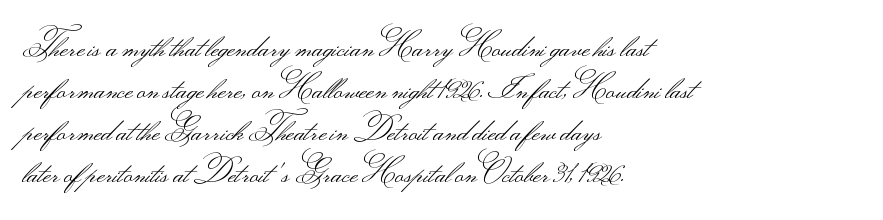
The image shows 30 px light, wide sans-serif type; set left-aligned, normal line spacing (1.4x), normal letter spacing, not underlined; medium stroke contrast.
